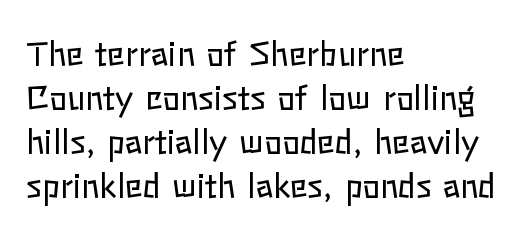
The image shows 33 px regular-weight type, upright; set left-aligned, normal line spacing (1.33x), normal letter spacing, not underlined; low stroke contrast and a medium x-height.
